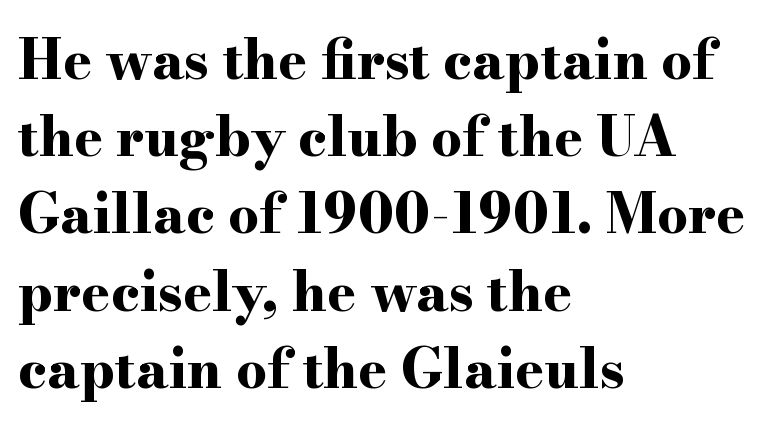
{"serif": "yes", "italic": "no", "bold": "yes", "weight": "bold", "width": "wide", "stroke_contrast": "high", "x_height": "small", "monospaced": "no", "underline": "no", "align": "left", "line_spacing": "normal", "line_spacing_ratio": 1.43, "letter_spacing": "normal", "letter_spacing_em": 0.0, "glyph_px": 54}
